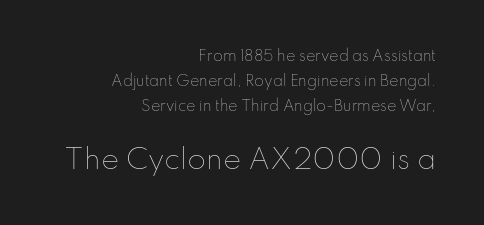
The image shows 27 px text type, upright; set right-aligned, line spacing 1.79x, normal letter spacing, not underlined; the second (bottom) block is 1.93x larger.
